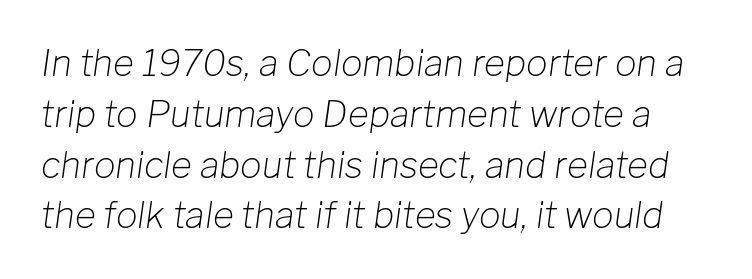
Q: Is the text bold? A: No.
Q: Is the text italic (slanted)? A: Yes, it leans right by about 8 degrees.
Q: Is the text underlined? A: No.
Q: Is the spacing between letters normal or unusually wide? A: Normal.
Q: Is the spacing between lines tight, normal or loose? A: Normal.
Q: Width (condensed, normal, or wide)? A: Normal.
Q: Stroke contrast? A: Low.
Q: x-height? A: Medium.
Q: Monospaced? A: No.
